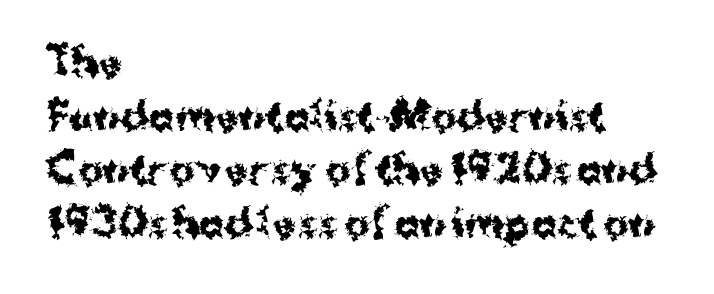
{"serif": "no", "italic": "no", "bold": "yes", "weight": "bold", "width": "normal", "stroke_contrast": "medium", "x_height": "medium", "monospaced": "no", "underline": "no", "align": "left", "line_spacing": "normal", "line_spacing_ratio": 1.41, "letter_spacing": "normal", "letter_spacing_em": 0.0, "glyph_px": 38}
